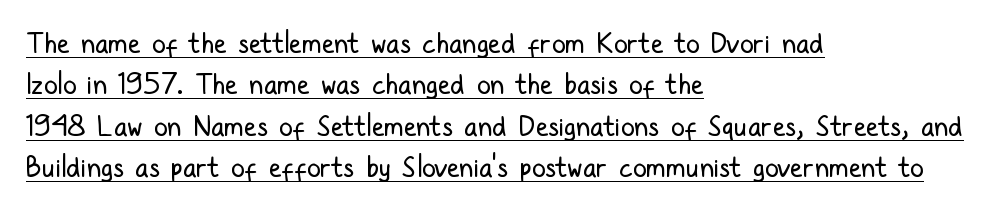
Q: Is the text bold? A: No.
Q: Is the text italic (slanted)? A: No, it is upright.
Q: Is the typeface a serif or a sans-serif typeface? A: Sans-serif.
Q: Is the text underlined? A: Yes.
Q: How is the paragraph aligned? A: Left-aligned.
Q: Is the spacing between letters normal or unusually wide? A: Normal.
Q: Is the spacing between lines tight, normal or loose? A: Normal.
Q: Width (condensed, normal, or wide)? A: Condensed.
Q: Stroke contrast? A: Low.
Q: x-height? A: Medium.
Q: Monospaced? A: No.
